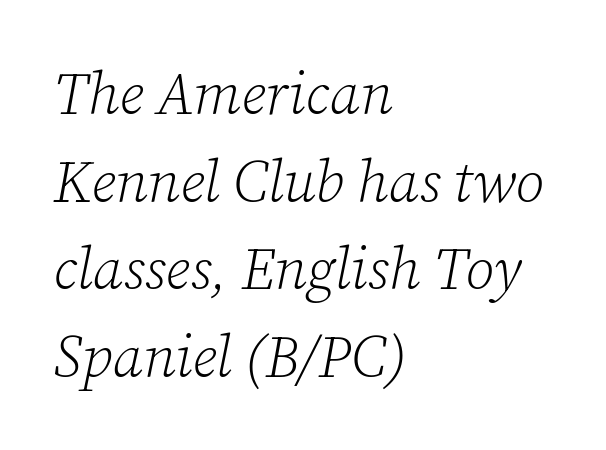
Tracking value appears to be zero — textbook default spacing. The strokes carry an ordinary text weight at most. The space between consecutive lines is moderate. Slanted lettering throughout. Caption: multi-line text, flush left, ragged right. In terms of letterform style, serifs are clearly present.
